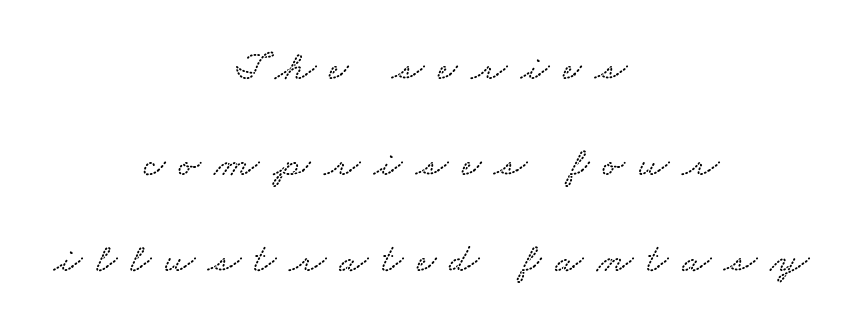
The image shows 42 px wide type; set centered, loose line spacing (2.29x), unusually wide letter spacing (+0.32 em), not underlined; low stroke contrast and a small x-height.
